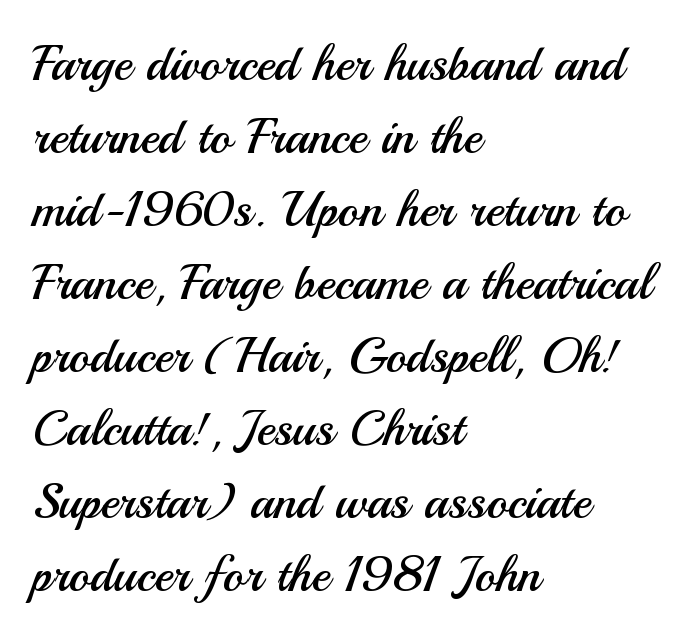
The image shows 50 px regular-weight sans-serif type; set left-aligned, normal line spacing (1.46x), normal letter spacing, not underlined; medium stroke contrast and a small x-height.
